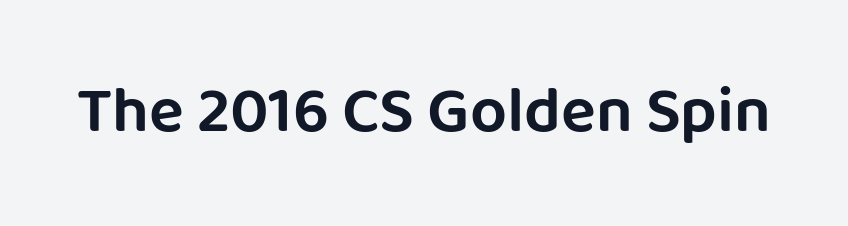
{"serif": "no", "italic": "no", "width": "normal", "stroke_contrast": "low", "x_height": "large", "monospaced": "no", "underline": "no", "letter_spacing": "normal", "letter_spacing_em": 0.0, "glyph_px": 65}
